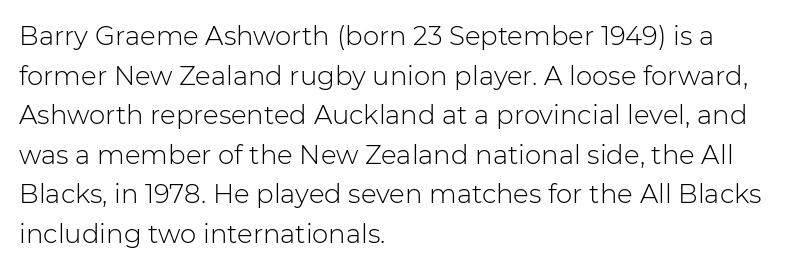
The image shows 26 px text type, upright; set left-aligned, normal line spacing (1.52x), normal letter spacing, not underlined.
